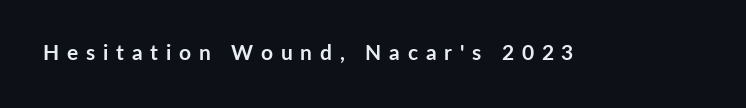
The image shows 21 px bold type, upright; set unusually wide letter spacing (+0.37 em), not underlined.
